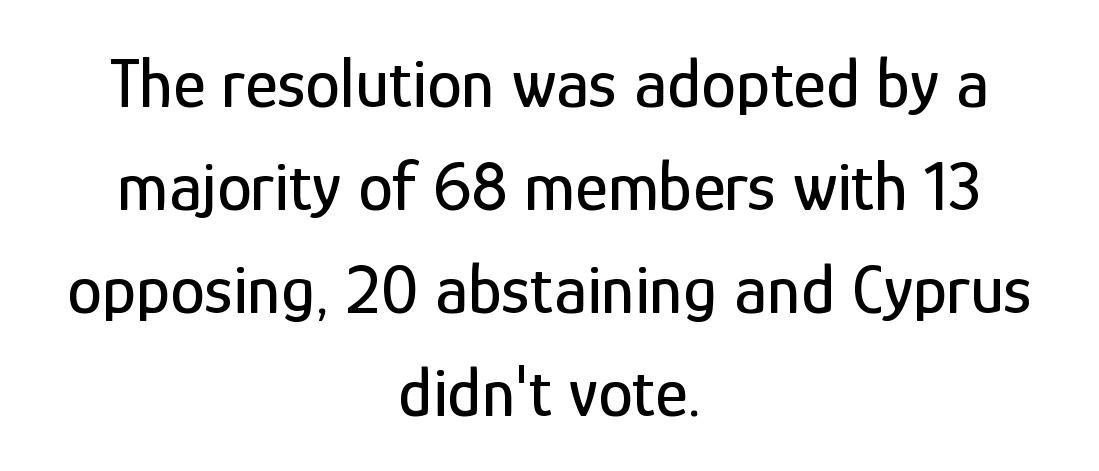
The string is rendered with underlining switched off. These lines were composed using upright roman letters. A centered setting, common on invitations and titles, is used for this passage. Letterform terminals end flat and unadorned throughout the passage. Each new line begins a customary step beneath the previous one.
